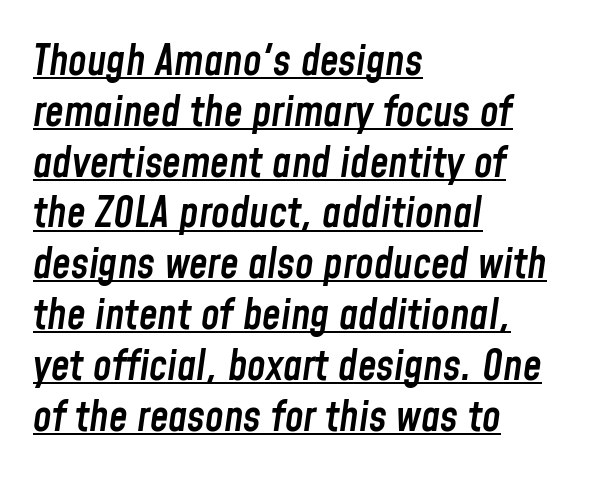
The image shows 42 px semibold, condensed type, italic (leaning right); set left-aligned, line spacing 1.21x, normal letter spacing, underlined; low stroke contrast and a medium x-height.
